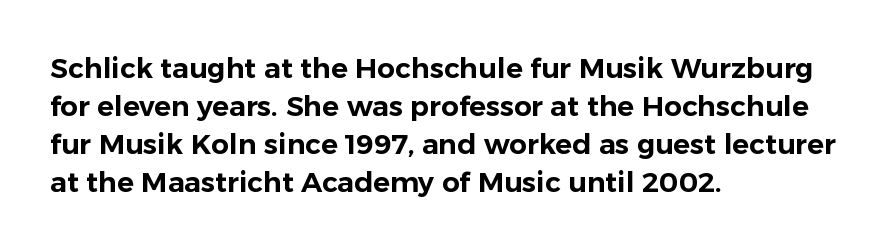
The image shows 28 px sans-serif type, upright; set left-aligned, normal line spacing (1.36x), normal letter spacing, not underlined; low stroke contrast and a medium x-height.
